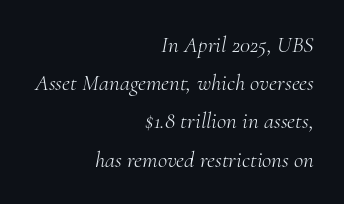
{"italic": "yes", "lean": "right", "slant_degrees": 10, "bold": "no", "underline": "no", "align": "right", "line_spacing": "normal", "line_spacing_ratio": 1.66, "letter_spacing": "normal", "letter_spacing_em": 0.0, "glyph_px": 23}
